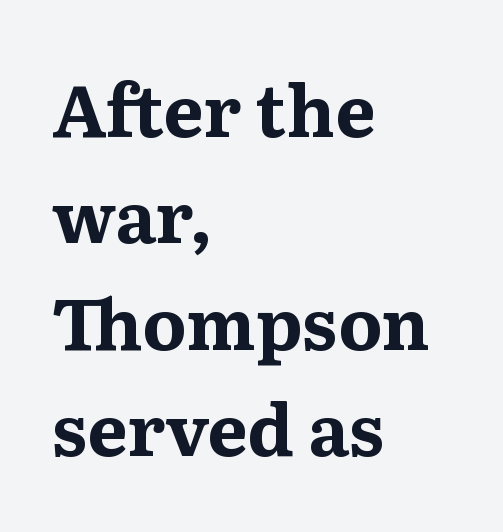
Q: Is the text bold? A: Yes.
Q: Is the text italic (slanted)? A: No, it is upright.
Q: Is the typeface a serif or a sans-serif typeface? A: Serif.
Q: Is the text underlined? A: No.
Q: How is the paragraph aligned? A: Left-aligned.
Q: Is the spacing between letters normal or unusually wide? A: Normal.
Q: Is the spacing between lines tight, normal or loose? A: Normal.
Q: Width (condensed, normal, or wide)? A: Normal.
Q: Stroke contrast? A: Medium.
Q: x-height? A: Medium.
Q: Monospaced? A: No.
